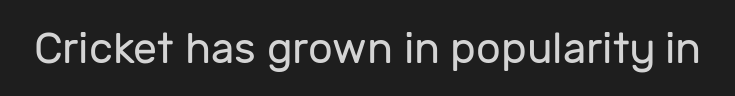
The glyphs in this specimen are sans serif. This is roman type, the default non-slanted kind. Stems and bowls with no extra thickness — not bold. Honestly, the letter spacing is just normal — you wouldn't notice it. The face used here is proportionally spaced, like ordinary book or web type.
